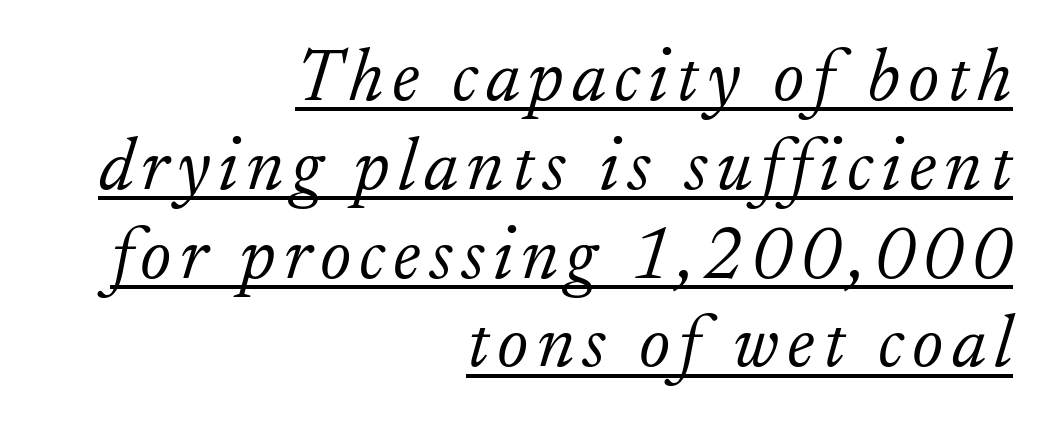
The image shows 74 px light serif type, italic (leaning right); set right-aligned, line spacing 1.2x, underlined; low stroke contrast and a small x-height.
